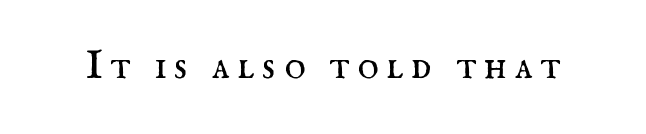
Q: Is the text bold? A: No.
Q: Is the text italic (slanted)? A: No, it is upright.
Q: Is the typeface a serif or a sans-serif typeface? A: Serif.
Q: Is the text underlined? A: No.
Q: Width (condensed, normal, or wide)? A: Normal.
Q: Stroke contrast? A: Medium.
Q: x-height? A: Small.
Q: Monospaced? A: No.
